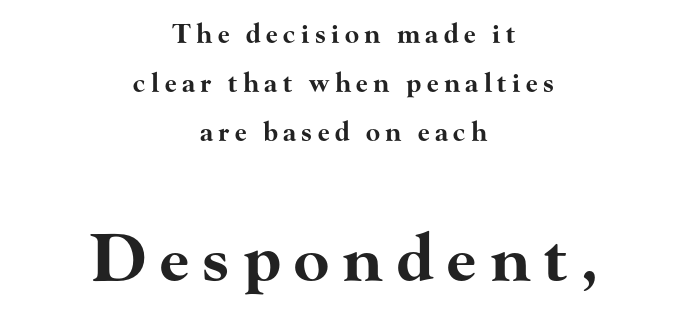
{"serif": "yes", "italic": "no", "bold": "yes", "weight": "bold", "width": "wide", "stroke_contrast": "high", "x_height": "small", "monospaced": "no", "underline": "no", "align": "center", "line_spacing_ratio": 1.88, "letter_spacing": "wide", "letter_spacing_em": 0.21, "larger_block": "second", "size_ratio": 2.5, "glyph_px": 65}
